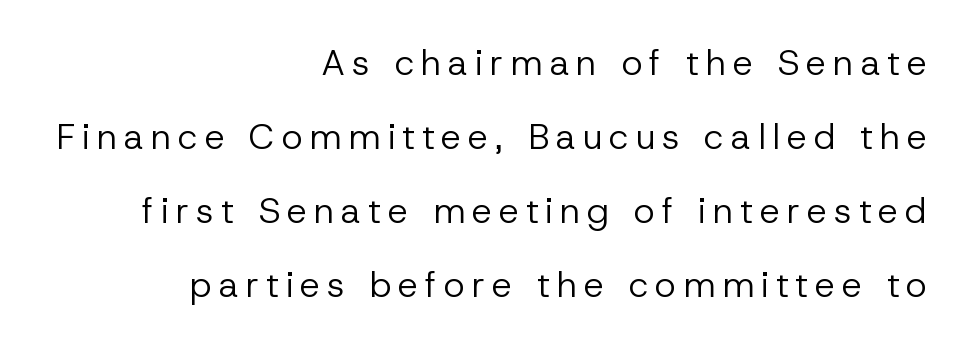
Spacing verdict: proportional, widths tailored to each character. If you measured baseline to baseline, you'd find a long distance. In terms of posture, this sample is upright. What kind of face is this? One without serifs — a sans. The passage shown is not bold in any degree.
